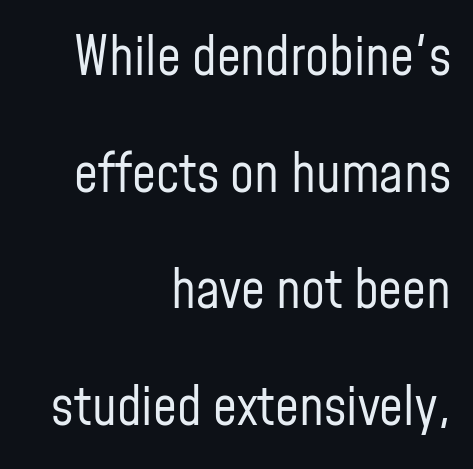
The image shows 53 px regular-weight, condensed sans-serif type, upright; set right-aligned, loose line spacing (2.2x), normal letter spacing, not underlined; low stroke contrast and a medium x-height.
